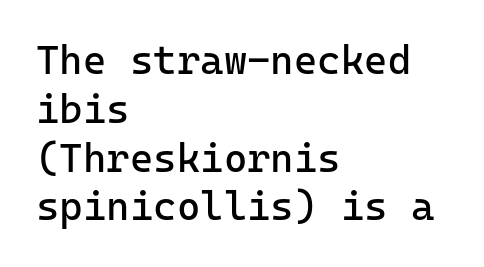
{"serif": "no", "italic": "no", "bold": "no", "weight": "regular", "width": "normal", "stroke_contrast": "low", "x_height": "medium", "monospaced": "yes", "underline": "no", "align": "left", "line_spacing_ratio": 1.22, "letter_spacing": "normal", "letter_spacing_em": 0.0, "glyph_px": 40}
